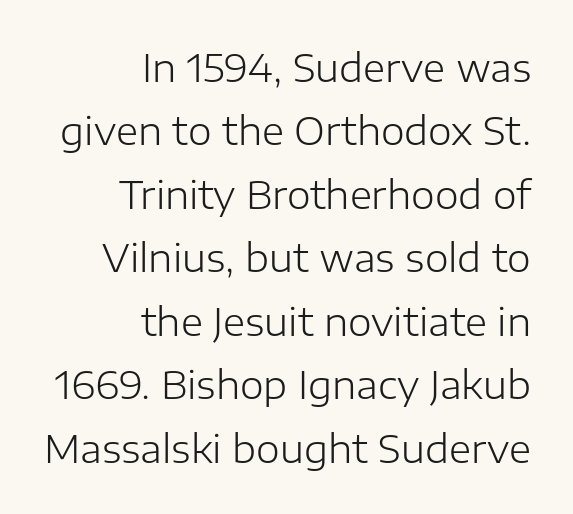
{"serif": "no", "italic": "no", "bold": "no", "weight": "light", "width": "normal", "stroke_contrast": "low", "x_height": "medium", "monospaced": "no", "underline": "no", "align": "right", "line_spacing": "normal", "line_spacing_ratio": 1.67, "letter_spacing": "normal", "letter_spacing_em": 0.0, "glyph_px": 38}
